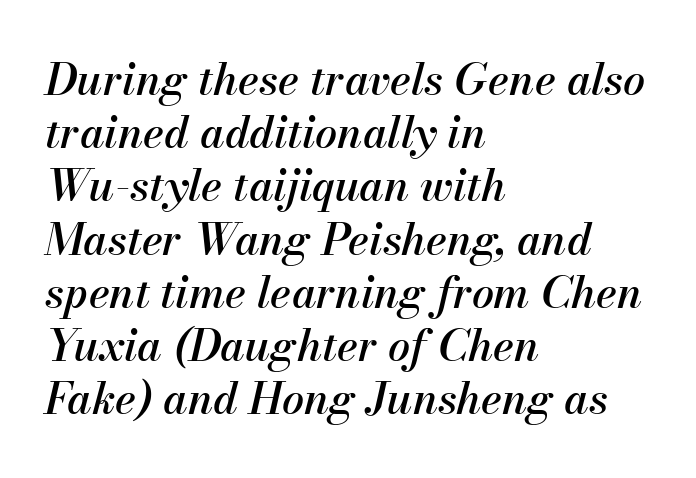
Q: Is the text italic (slanted)? A: Yes, it leans right by about 13 degrees.
Q: Is the text underlined? A: No.
Q: How is the paragraph aligned? A: Left-aligned.
Q: Is the spacing between letters normal or unusually wide? A: Normal.
Q: Width (condensed, normal, or wide)? A: Normal.
Q: Stroke contrast? A: Medium.
Q: x-height? A: Small.
Q: Monospaced? A: No.
